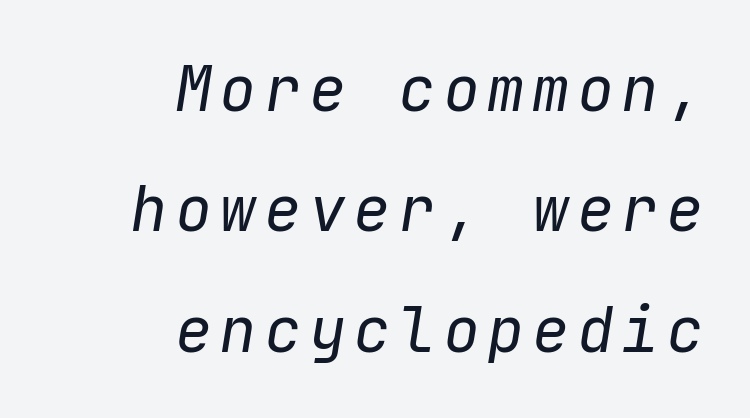
Q: Is the text bold? A: No.
Q: Is the text italic (slanted)? A: Yes, it leans right by about 9 degrees.
Q: Is the text underlined? A: No.
Q: How is the paragraph aligned? A: Right-aligned.
Q: Is the spacing between lines tight, normal or loose? A: Loose.
Q: Width (condensed, normal, or wide)? A: Normal.
Q: Stroke contrast? A: Low.
Q: x-height? A: Medium.
Q: Monospaced? A: Yes.
